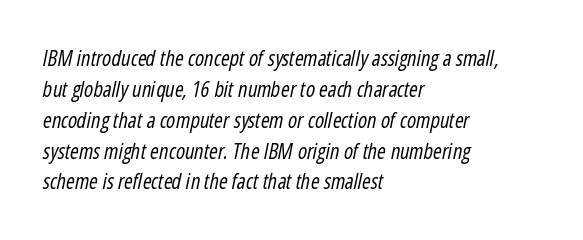
Q: Is the text bold? A: No.
Q: Is the text italic (slanted)? A: Yes, it leans right by about 12 degrees.
Q: Is the text underlined? A: No.
Q: How is the paragraph aligned? A: Left-aligned.
Q: Is the spacing between letters normal or unusually wide? A: Normal.
Q: Is the spacing between lines tight, normal or loose? A: Normal.
